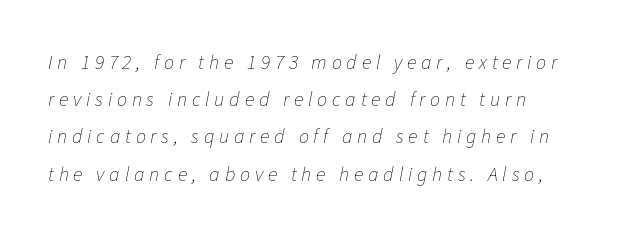
{"italic": "yes", "lean": "right", "slant_degrees": 11, "bold": "no", "underline": "no", "align": "left", "line_spacing_ratio": 1.86, "letter_spacing": "wide", "letter_spacing_em": 0.24, "glyph_px": 20}
